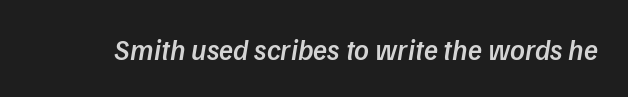
{"italic": "yes", "lean": "right", "slant_degrees": 9, "bold": "semi", "weight": "semibold", "width": "normal", "stroke_contrast": "low", "x_height": "medium", "monospaced": "no", "underline": "no", "letter_spacing": "normal", "letter_spacing_em": 0.0, "glyph_px": 29}
